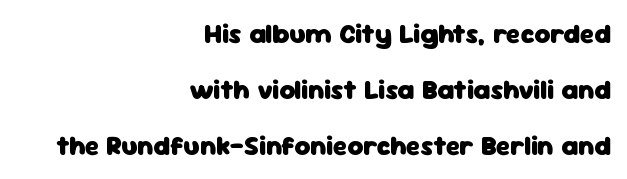
Style check: upright. Honestly, there is no underline to notice here at all. Summary of vertical rhythm: relaxed, with wide interline spacing. The typesetting leans heavy: a genuine bold. Tracking value appears to be zero — textbook default spacing. Every row of glyphs terminates at an identical x-position on the right.
